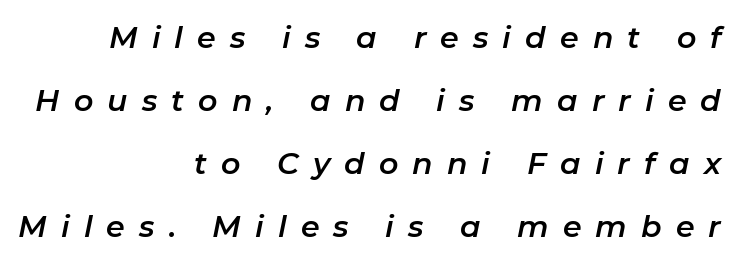
Decoration check: the copy has no underline. Is the block centered? No — it sits flush against the right margin. Notice how the stems are inclined rather than vertical — that's the hallmark of italics. Think of a printed novel: that variable character pitch is what you see here. Between one letter and the next there's a generous, obvious gap.
